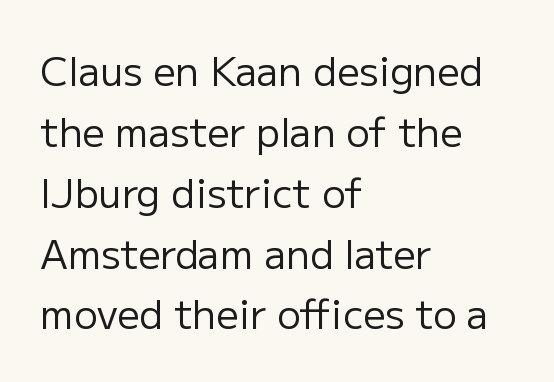
Q: Is the text bold? A: No.
Q: Is the text italic (slanted)? A: No, it is upright.
Q: Is the typeface a serif or a sans-serif typeface? A: Sans-serif.
Q: Is the text underlined? A: No.
Q: How is the paragraph aligned? A: Left-aligned.
Q: Is the spacing between letters normal or unusually wide? A: Normal.
Q: Is the spacing between lines tight, normal or loose? A: Normal.
Q: Width (condensed, normal, or wide)? A: Normal.
Q: Stroke contrast? A: Low.
Q: x-height? A: Medium.
Q: Monospaced? A: No.
